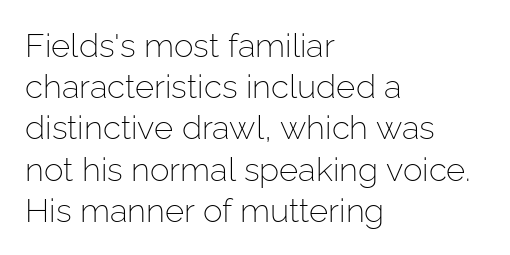
The letters carry no serifs — their stems end cleanly without finishing strokes. The font's upright variant was chosen for this text. You could not count columns in this text — the font is proportionally spaced. Letters rest on an invisible, unmarked baseline. Here the glyphs are tracked normally, forming tight word shapes.
